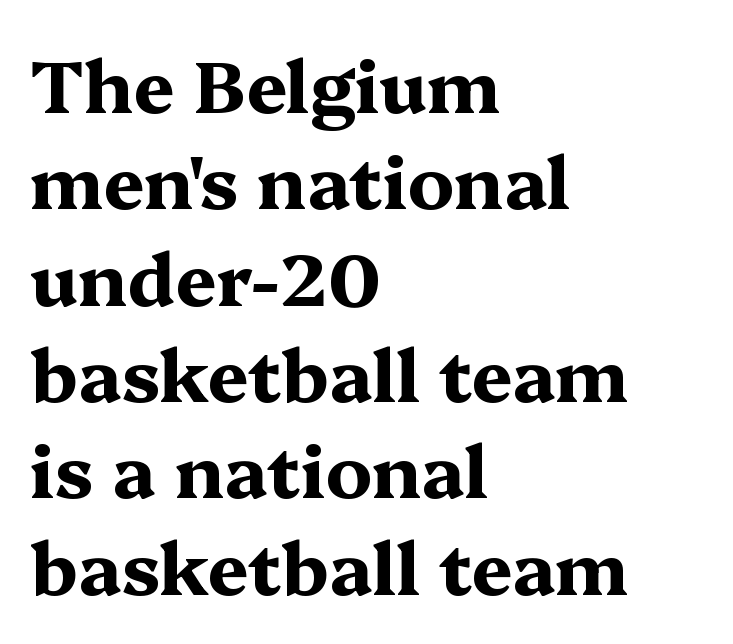
Q: Is the text bold? A: Yes.
Q: Is the text italic (slanted)? A: No, it is upright.
Q: Is the typeface a serif or a sans-serif typeface? A: Serif.
Q: Is the text underlined? A: No.
Q: How is the paragraph aligned? A: Left-aligned.
Q: Is the spacing between letters normal or unusually wide? A: Normal.
Q: Is the spacing between lines tight, normal or loose? A: Normal.
Q: Width (condensed, normal, or wide)? A: Wide.
Q: Stroke contrast? A: Medium.
Q: x-height? A: Medium.
Q: Monospaced? A: No.
